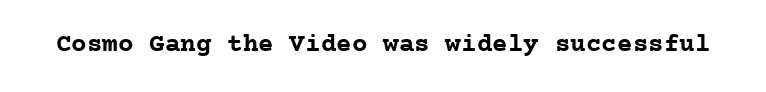
{"italic": "no", "bold": "yes", "underline": "no", "letter_spacing": "normal", "letter_spacing_em": 0.0, "glyph_px": 26}
